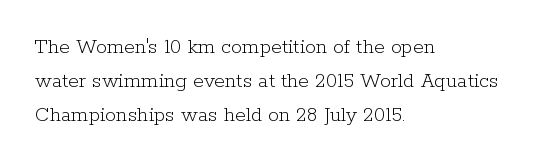
The image shows 22 px text type, upright; set left-aligned, normal line spacing (1.55x), normal letter spacing, not underlined.
